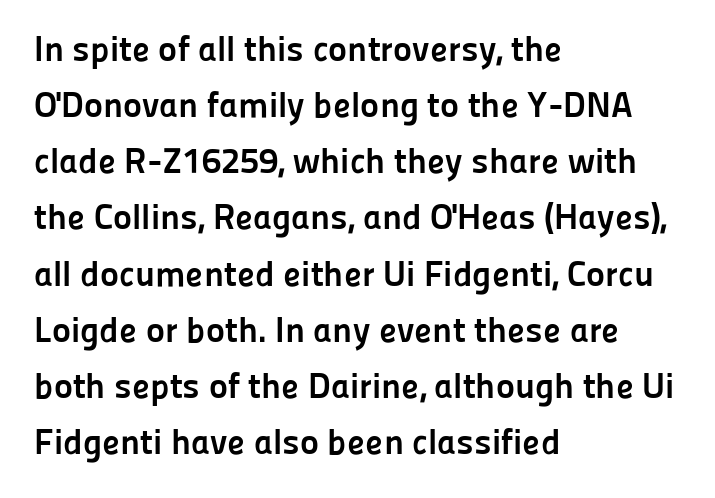
Caption: standard tracking, unaltered. Observe the absence of serifs on each vertical stroke in this sample. Is this a fixed-width face? No — the glyphs have proportional, varying widths. Rendered with straight, roman letterforms. Line beginnings align vertically; line endings do not. Students, this is bold: see how much ink each stroke carries.
